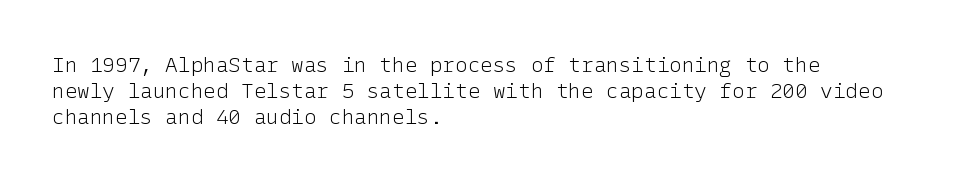
Visually the block forms a straight wall on the left and a jagged coastline on the right. This sample uses plain, unmodified letter spacing. The face looks like a standard text weight, possibly lighter. Check under the words: just untouched page. Does the lettering tilt? It doesn't — this is upright.
